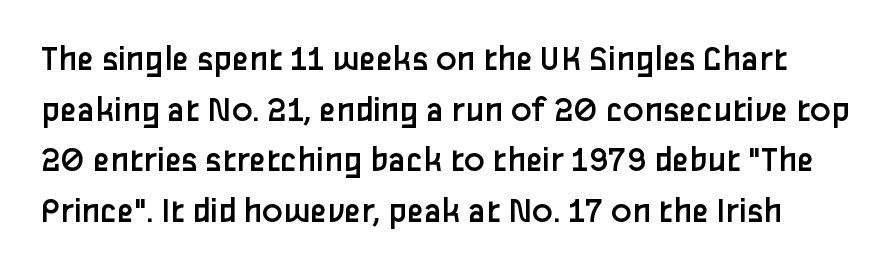
{"serif": "no", "italic": "no", "bold": "no", "weight": "regular", "width": "normal", "stroke_contrast": "low", "x_height": "medium", "monospaced": "no", "underline": "no", "line_spacing": "normal", "line_spacing_ratio": 1.33, "letter_spacing": "normal", "letter_spacing_em": 0.0, "glyph_px": 38}
